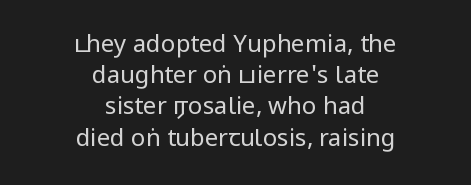
Regarding leading, the lines here are spaced in the standard way. Bold? No — there's no thickening of the strokes. The compositor balanced each line on the midline. Letter spacing: default.
